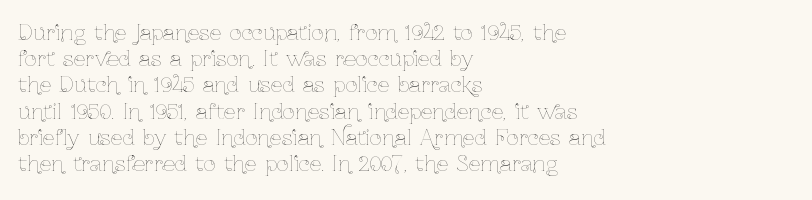
The image shows 21 px text type, upright; set left-aligned, normal line spacing (1.25x), normal letter spacing, not underlined.
